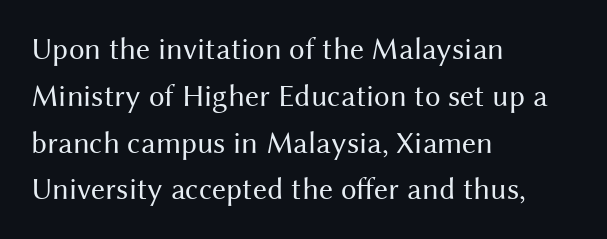
The image shows 31 px regular-weight sans-serif type, upright; set left-aligned, normal line spacing (1.51x), normal letter spacing, not underlined; medium stroke contrast and a medium x-height.
